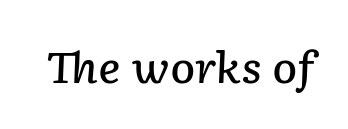
The image shows 42 px semibold type, italic (leaning right); set normal letter spacing, not underlined; low stroke contrast and a medium x-height.
